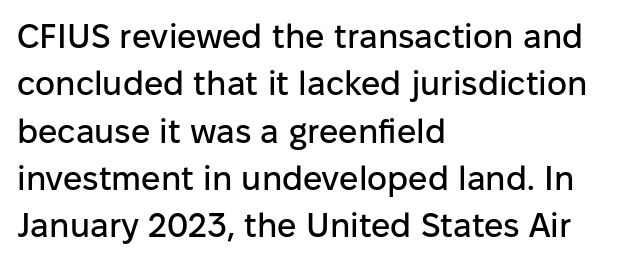
{"serif": "no", "italic": "no", "width": "normal", "stroke_contrast": "low", "x_height": "medium", "monospaced": "no", "underline": "no", "align": "left", "line_spacing": "normal", "line_spacing_ratio": 1.39, "letter_spacing": "normal", "letter_spacing_em": 0.0, "glyph_px": 34}
